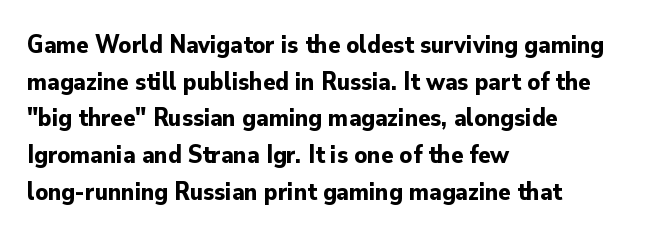
Compared with an ordinary text face, these strokes are far heavier — a full bold. Tall strokes in this sample are plumb rather than angled. Reading down the block, your eye returns to a fixed left position each line. The space directly below the letters is spotless. Leading matches the norm, producing a regular column. The type is set solid horizontally, with unmodified tracking.
